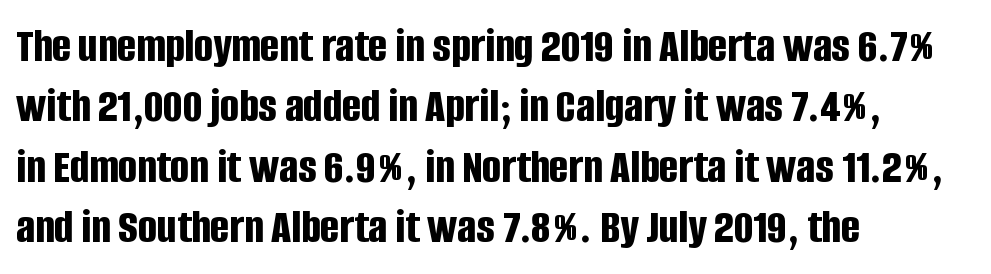
The image shows 50 px bold, condensed sans-serif type, upright; set left-aligned, line spacing 1.21x, normal letter spacing, not underlined; low stroke contrast and a large x-height.
